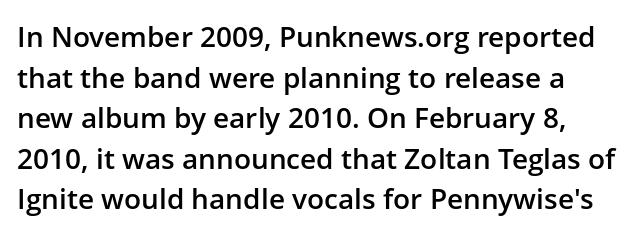
This sample has the flowing, uneven cadence of proportional lettering. Posture: vertical. How would I describe the line gaps? Plain and ordinary. Classification — sans serif. Spacing between characters is what you'd get straight out of the box. Typesetter's note: demi weight, one step under bold.
